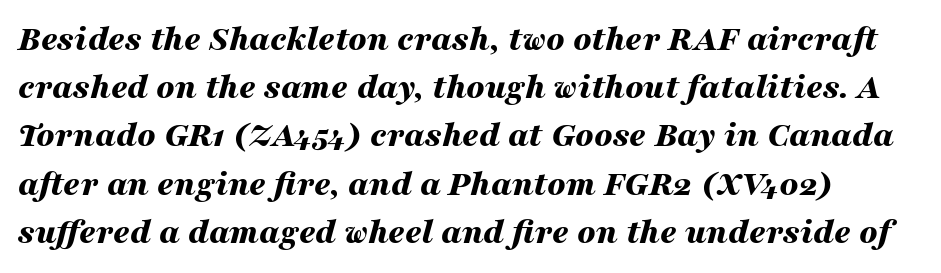
Between one letter and the next there's only the usual sliver of space. Short and long lines alike share a common starting point at left. Italic? Definitely — the glyphs are oblique. How heavy is the stroke? Heavy — this is a bold. You could not count columns in this text — the font is proportionally spaced. Summary of vertical rhythm: regular, with standard interline spacing.
